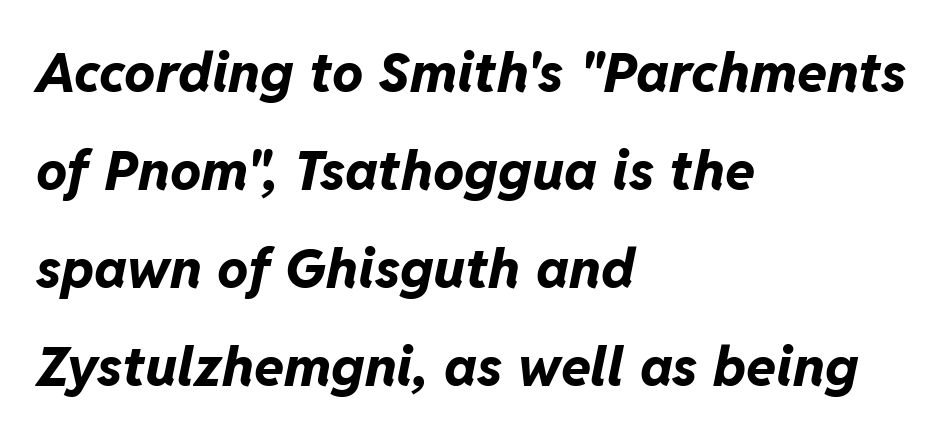
Q: Is the text bold? A: Yes.
Q: Is the text italic (slanted)? A: Yes, it leans right by about 11 degrees.
Q: Is the text underlined? A: No.
Q: How is the paragraph aligned? A: Left-aligned.
Q: Is the spacing between letters normal or unusually wide? A: Normal.
Q: Width (condensed, normal, or wide)? A: Normal.
Q: Stroke contrast? A: Low.
Q: x-height? A: Medium.
Q: Monospaced? A: No.
